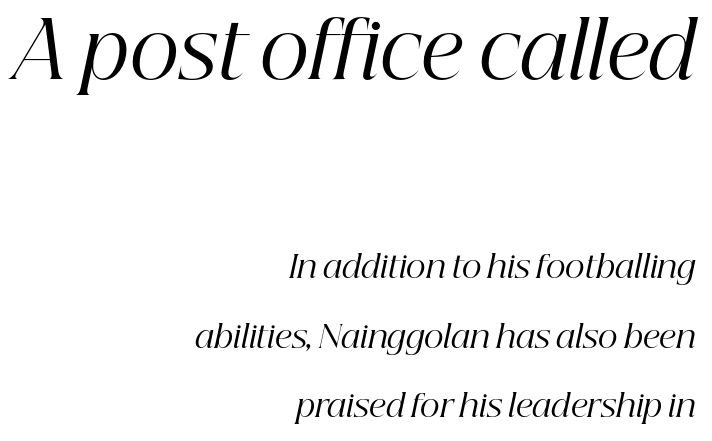
Q: Is the text bold? A: No.
Q: Is the text italic (slanted)? A: Yes, it leans right by about 12 degrees.
Q: Is the typeface a serif or a sans-serif typeface? A: Serif.
Q: Is the text underlined? A: No.
Q: How is the paragraph aligned? A: Right-aligned.
Q: Is the spacing between letters normal or unusually wide? A: Normal.
Q: Is the spacing between lines tight, normal or loose? A: Loose.
Q: Which block of text is set in a larger size, the first (top) or the second (bottom)? A: The first (top) one.
Q: Width (condensed, normal, or wide)? A: Normal.
Q: Stroke contrast? A: High.
Q: x-height? A: Medium.
Q: Monospaced? A: No.
